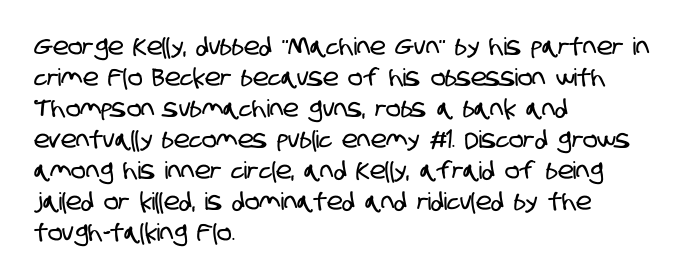
Q: Is the text underlined? A: No.
Q: How is the paragraph aligned? A: Left-aligned.
Q: Is the spacing between letters normal or unusually wide? A: Normal.
Q: Is the spacing between lines tight, normal or loose? A: Normal.
